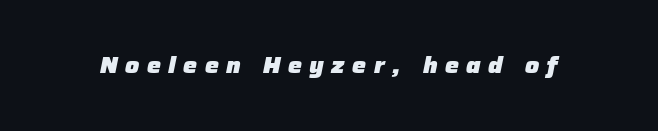
I'd describe the lettering as bold — thick and assertive. Letter spacing: wide. The lettering tilts uniformly, giving the passage an italic look. Just letters on the line, the space beneath them empty.
